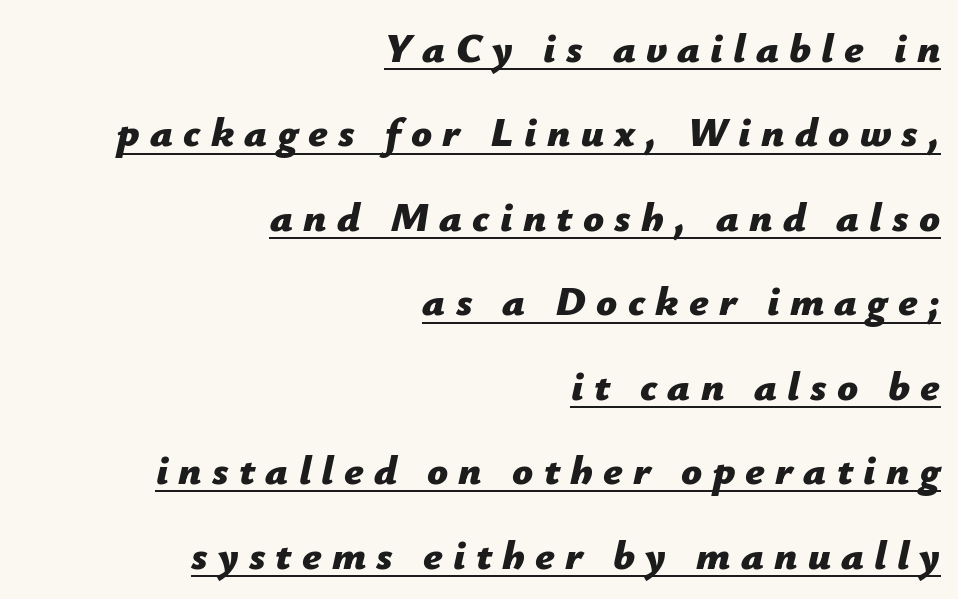
Its strokes are broad and dark, the hallmark of bold type. Rendered with sloped, italic letterforms. Character widths vary here, with narrow letters taking less room than wide ones. The line texture is sparse and dotted thanks to wide tracking. Layout note: lines flush right.
